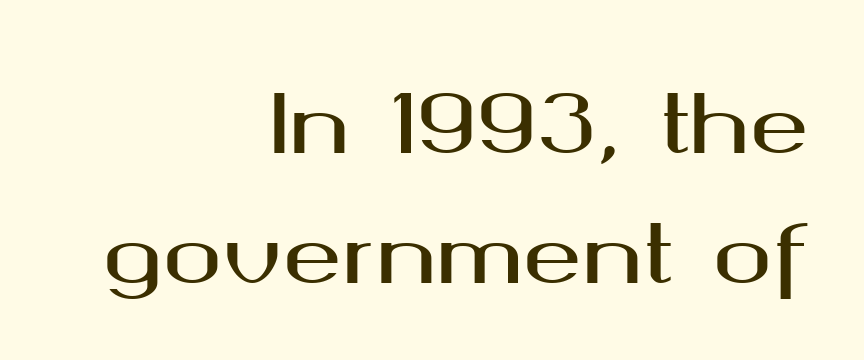
The image shows 80 px wide sans-serif type, upright; set right-aligned, normal line spacing (1.62x), normal letter spacing, not underlined; medium stroke contrast and a medium x-height.
